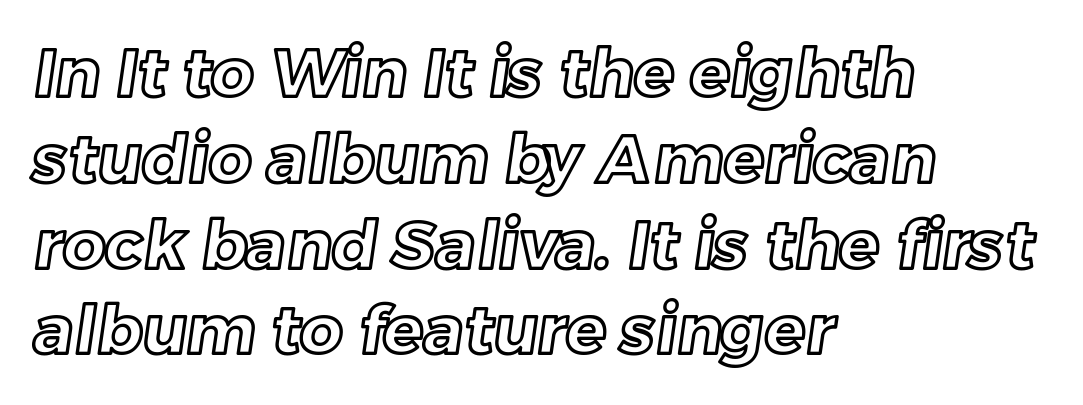
{"width": "normal", "x_height": "medium", "monospaced": "no", "underline": "no", "align": "left", "line_spacing": "normal", "line_spacing_ratio": 1.28, "letter_spacing": "normal", "letter_spacing_em": 0.0, "glyph_px": 67}
